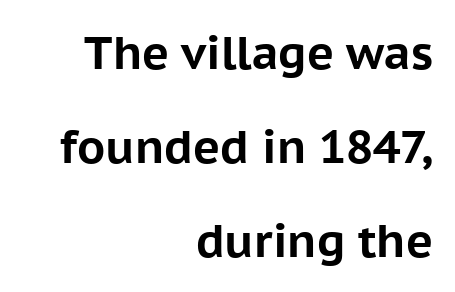
Compared with a flush-left layout, this one pins lines to the opposite, right side. Here the designer chose a conventional face with non-uniform glyph widths. Words float on clear page, feet unadorned. In terms of posture, this sample is upright. The text was rendered using a sans face with plain stroke endings.
